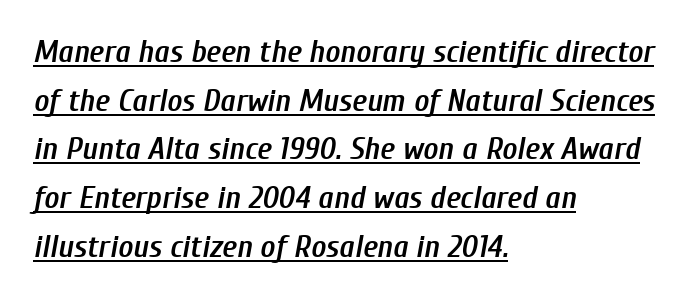
{"italic": "yes", "lean": "right", "slant_degrees": 10, "bold": "semi", "weight": "semibold", "width": "condensed", "stroke_contrast": "low", "x_height": "medium", "monospaced": "no", "underline": "yes", "align": "left", "line_spacing": "normal", "line_spacing_ratio": 1.52, "letter_spacing": "normal", "letter_spacing_em": 0.0, "glyph_px": 32}
